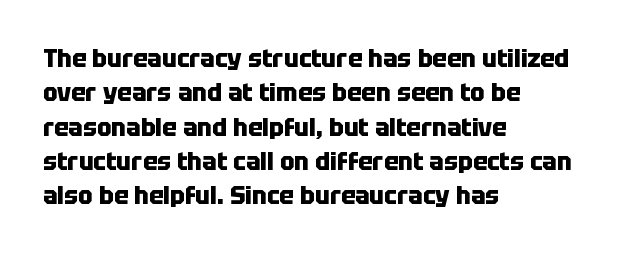
{"italic": "no", "bold": "yes", "underline": "no", "align": "left", "line_spacing": "normal", "line_spacing_ratio": 1.43, "letter_spacing": "normal", "letter_spacing_em": 0.0, "glyph_px": 24}
